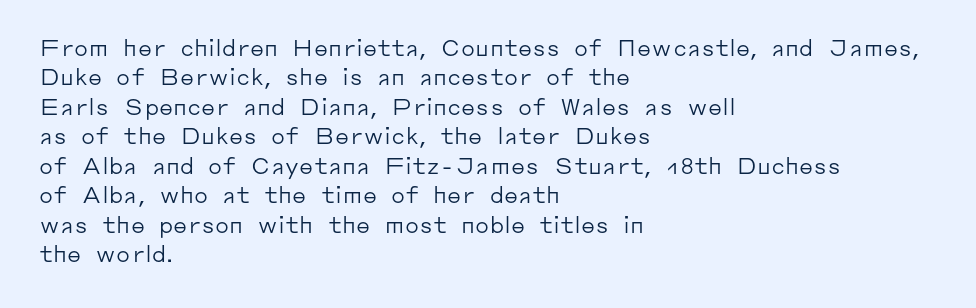
{"italic": "no", "bold": "no", "underline": "no", "align": "left", "line_spacing": "normal", "line_spacing_ratio": 1.34, "letter_spacing": "normal", "letter_spacing_em": 0.0, "glyph_px": 22}
